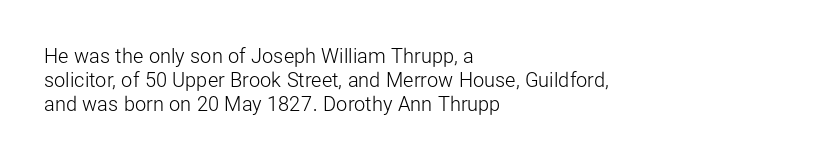
Tall strokes in this sample are plumb rather than angled. Decoration check: the copy has no underline. Words appear dense and cohesive because spacing is normal. The typesetter chose a ragged-right arrangement here.
